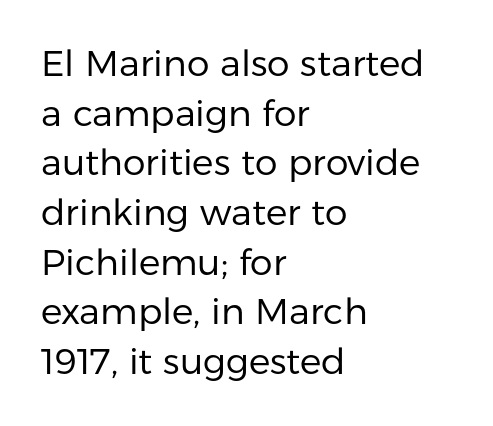
The image shows 36 px regular-weight sans-serif type, upright; set left-aligned, normal line spacing (1.38x), normal letter spacing, not underlined; low stroke contrast and a medium x-height.
